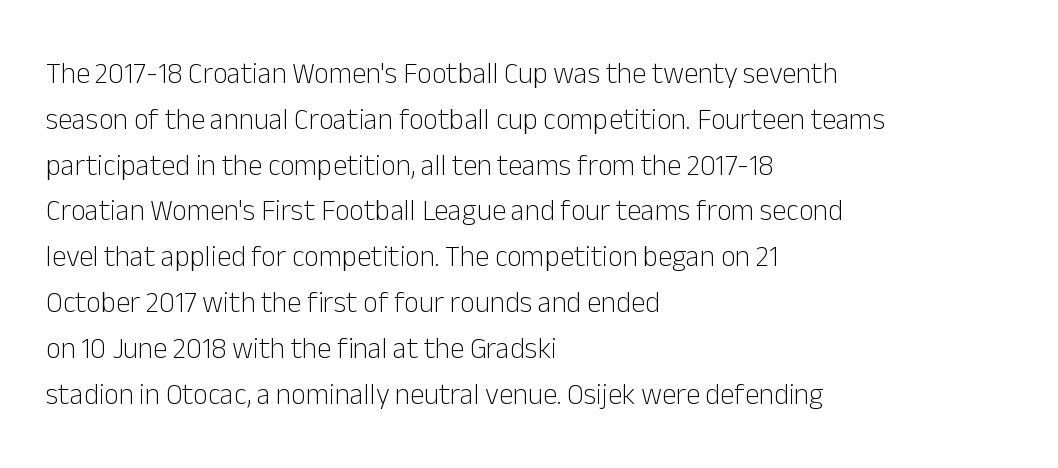
{"serif": "no", "italic": "no", "bold": "no", "weight": "light", "width": "normal", "stroke_contrast": "low", "x_height": "medium", "monospaced": "no", "underline": "no", "align": "left", "line_spacing": "normal", "line_spacing_ratio": 1.58, "letter_spacing": "normal", "letter_spacing_em": 0.0, "glyph_px": 29}
